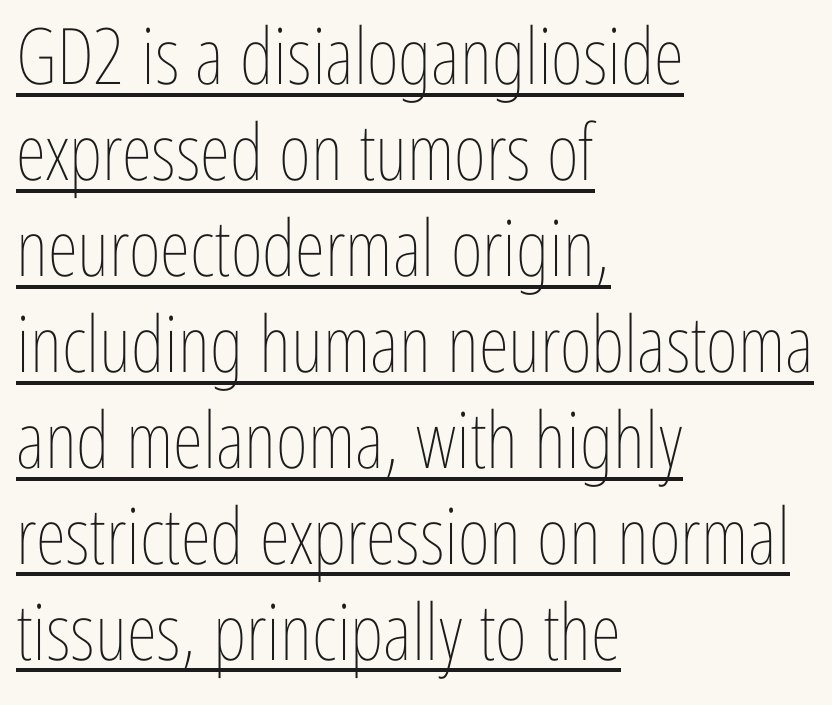
{"italic": "no", "bold": "no", "weight": "thin", "width": "condensed", "stroke_contrast": "low", "x_height": "medium", "monospaced": "no", "underline": "yes", "align": "left", "line_spacing_ratio": 1.23, "letter_spacing": "normal", "letter_spacing_em": 0.0, "glyph_px": 78}
